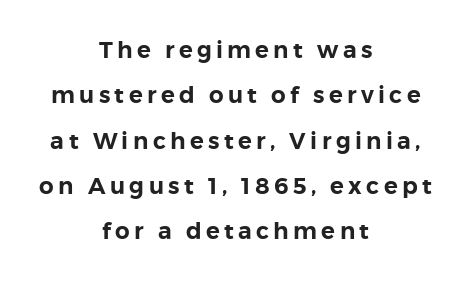
Q: Is the text italic (slanted)? A: No, it is upright.
Q: Is the text underlined? A: No.
Q: How is the paragraph aligned? A: Centered.
Q: Is the spacing between lines tight, normal or loose? A: Loose.
